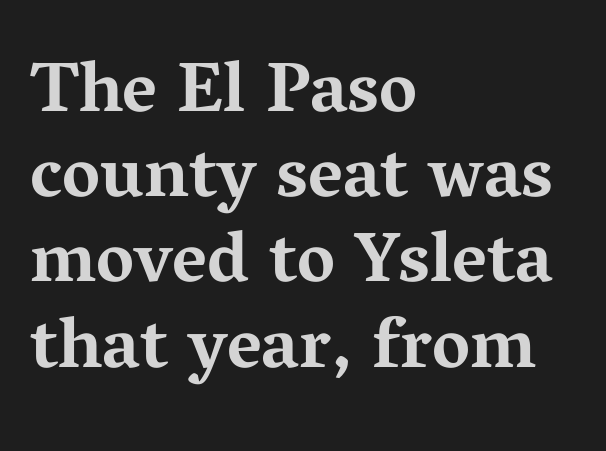
Characters follow at the spacing the type designer built in. Weight check: bold — yes, fully. Is there any slant? The stems are plumb. The space directly below the letters is spotless.
